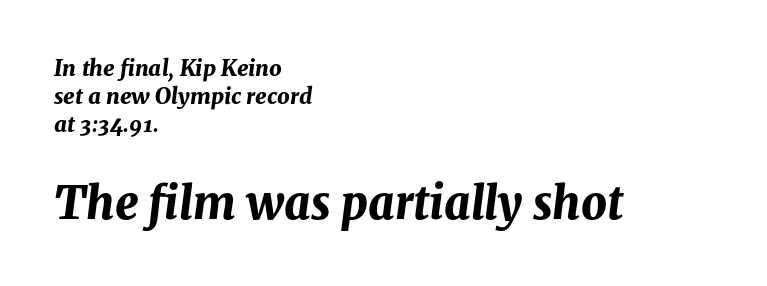
Larger block? The one below; the one above is distinctly smaller. The space beneath each line is pristine and unruled. Which margin do the lines hug? The left one — the right edge is uneven. Look at the stroke-to-counter ratio: heavy, a bold. This rendering leaves character spacing at its baseline value. Each letter keeps its own natural width here, so spacing adapts to shape.
